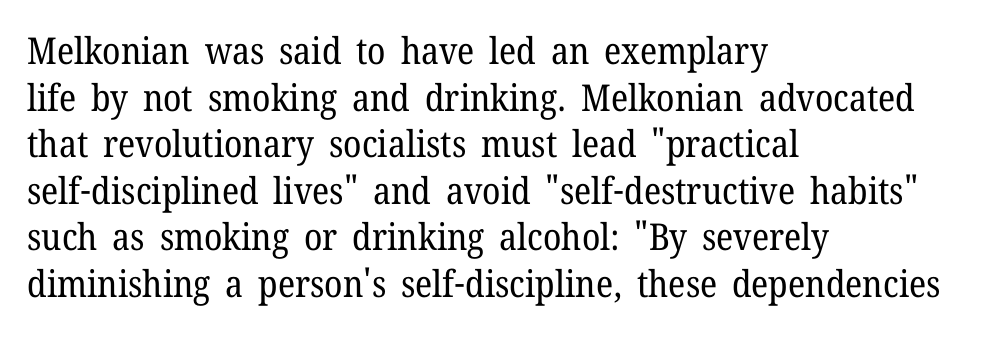
{"serif": "yes", "italic": "no", "bold": "no", "weight": "regular", "width": "normal", "stroke_contrast": "low", "x_height": "medium", "monospaced": "no", "underline": "no", "align": "left", "line_spacing": "normal", "line_spacing_ratio": 1.26, "letter_spacing": "normal", "letter_spacing_em": 0.0, "glyph_px": 37}
